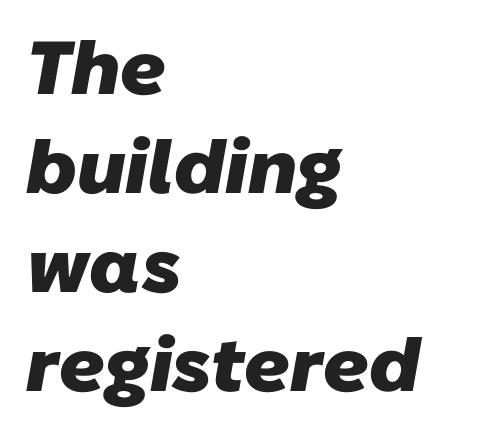
The image shows 75 px heavy sans-serif type; set left-aligned, normal line spacing (1.32x), normal letter spacing, not underlined; low stroke contrast and a medium x-height.
